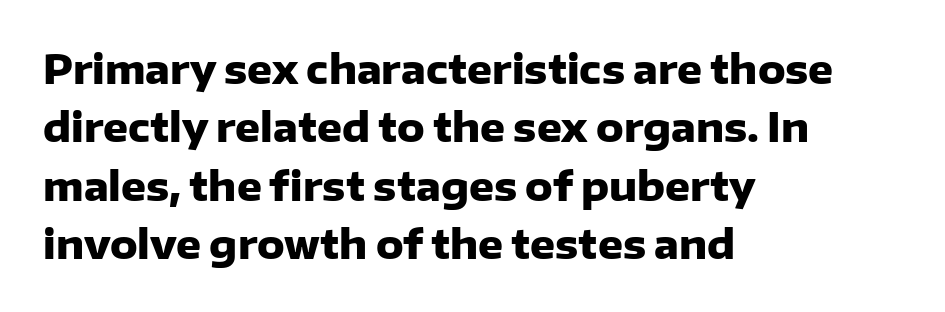
Q: Is the text bold? A: Yes.
Q: Is the text italic (slanted)? A: No, it is upright.
Q: Is the typeface a serif or a sans-serif typeface? A: Sans-serif.
Q: Is the text underlined? A: No.
Q: How is the paragraph aligned? A: Left-aligned.
Q: Is the spacing between letters normal or unusually wide? A: Normal.
Q: Is the spacing between lines tight, normal or loose? A: Normal.
Q: Width (condensed, normal, or wide)? A: Normal.
Q: Stroke contrast? A: Low.
Q: x-height? A: Medium.
Q: Monospaced? A: No.
